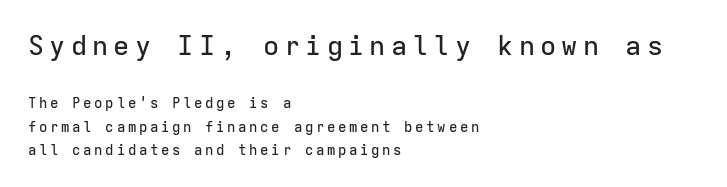
{"italic": "no", "underline": "no", "align": "left", "line_spacing": "normal", "line_spacing_ratio": 1.66, "larger_block": "first", "size_ratio": 1.93, "glyph_px": 27}
